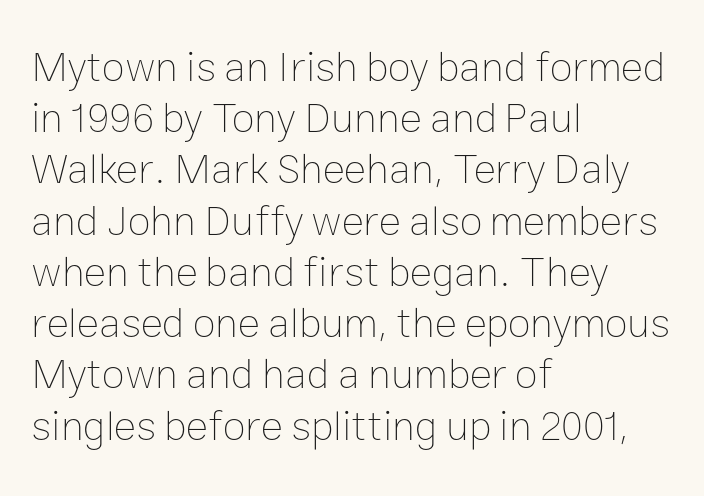
{"italic": "no", "bold": "no", "weight": "thin", "width": "normal", "stroke_contrast": "low", "x_height": "medium", "monospaced": "no", "underline": "no", "align": "left", "line_spacing_ratio": 1.22, "letter_spacing": "normal", "letter_spacing_em": 0.0, "glyph_px": 42}
